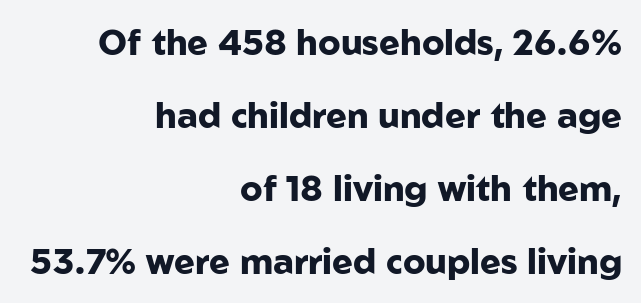
The image shows 35 px heavy sans-serif type, upright; set right-aligned, loose line spacing (2.09x), normal letter spacing, not underlined; low stroke contrast and a medium x-height.
